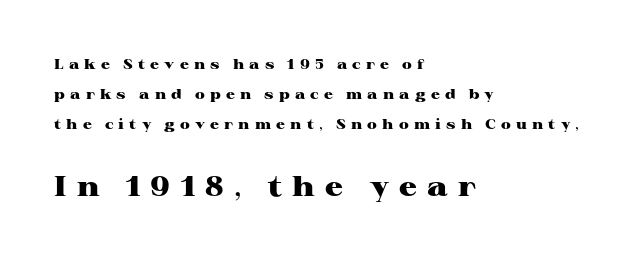
Q: Is the text bold? A: Yes.
Q: Is the text italic (slanted)? A: No, it is upright.
Q: Is the typeface a serif or a sans-serif typeface? A: Serif.
Q: Is the text underlined? A: No.
Q: How is the paragraph aligned? A: Left-aligned.
Q: Is the spacing between letters normal or unusually wide? A: Unusually wide.
Q: Is the spacing between lines tight, normal or loose? A: Loose.
Q: Which block of text is set in a larger size, the first (top) or the second (bottom)? A: The second (bottom) one.
Q: Width (condensed, normal, or wide)? A: Wide.
Q: Stroke contrast? A: High.
Q: x-height? A: Medium.
Q: Monospaced? A: No.
